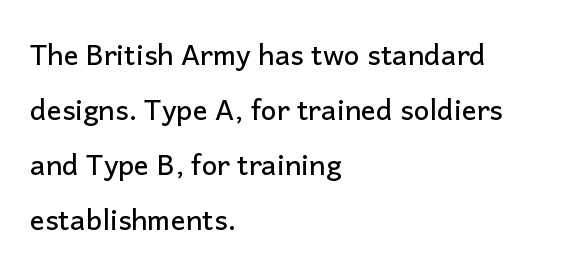
{"serif": "no", "italic": "no", "width": "normal", "stroke_contrast": "low", "x_height": "medium", "monospaced": "no", "underline": "no", "align": "left", "line_spacing": "loose", "line_spacing_ratio": 1.96, "letter_spacing": "normal", "letter_spacing_em": 0.0, "glyph_px": 28}
